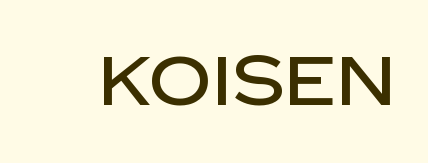
Has an underline been added? It has not. The letters sit at their default tracking, neither squeezed nor spread. It's the straight-up-and-down kind of type. Unlike a traditional serif, this face leaves its strokes unadorned. A typesetter would call this proportional, since set widths differ per character.
